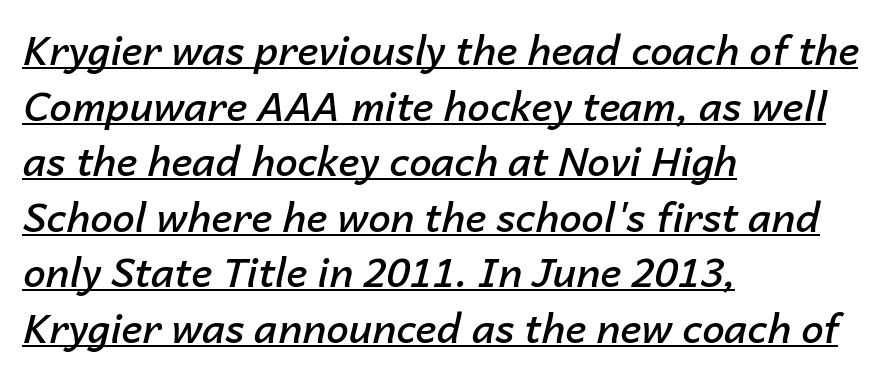
Glyph-to-glyph distance matches everyday printed text. The font is running at a semibold setting, under full bold. Evenly set lines give the paragraph a standard silhouette. You can tell it's italic because the verticals aren't actually vertical. Visually the block forms a straight wall on the left and a jagged coastline on the right. Underline: present.
